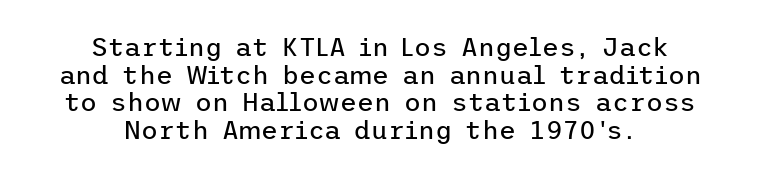
{"italic": "no", "bold": "no", "underline": "no", "align": "center", "line_spacing": "tight", "line_spacing_ratio": 1.06, "letter_spacing": "normal", "letter_spacing_em": 0.0, "glyph_px": 26}
